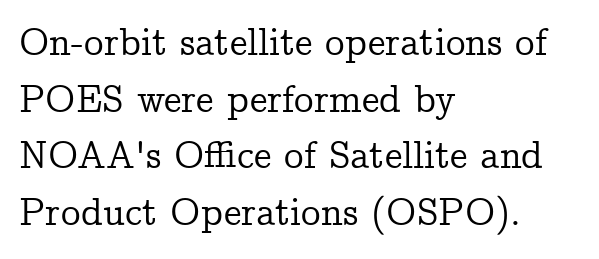
{"serif": "yes", "italic": "no", "width": "normal", "stroke_contrast": "low", "x_height": "medium", "monospaced": "no", "underline": "no", "align": "left", "line_spacing": "normal", "line_spacing_ratio": 1.45, "letter_spacing": "normal", "letter_spacing_em": 0.0, "glyph_px": 39}
